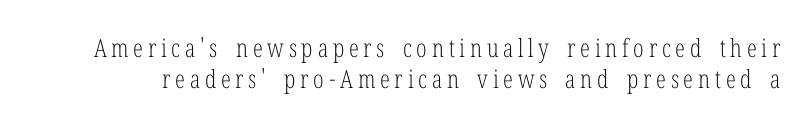
The image shows 25 px text type, upright; set normal line spacing (1.25x), not underlined.
